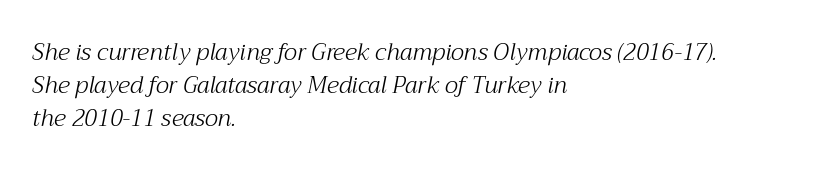
{"italic": "yes", "lean": "right", "slant_degrees": 12, "bold": "no", "underline": "no", "align": "left", "line_spacing": "normal", "line_spacing_ratio": 1.43, "letter_spacing": "normal", "letter_spacing_em": 0.0, "glyph_px": 23}
